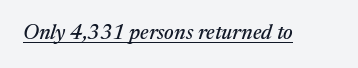
{"italic": "yes", "lean": "right", "slant_degrees": 17, "underline": "yes", "letter_spacing": "normal", "letter_spacing_em": 0.0, "glyph_px": 21}
